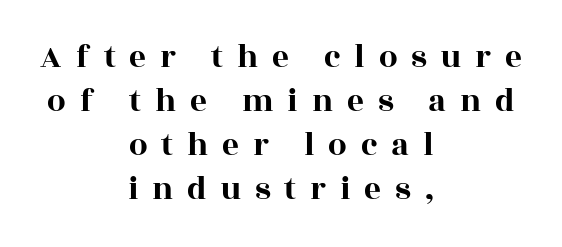
{"serif": "yes", "italic": "no", "width": "wide", "x_height": "large", "monospaced": "no", "underline": "no", "align": "center", "line_spacing": "normal", "line_spacing_ratio": 1.33, "letter_spacing": "wide", "letter_spacing_em": 0.42, "glyph_px": 33}
